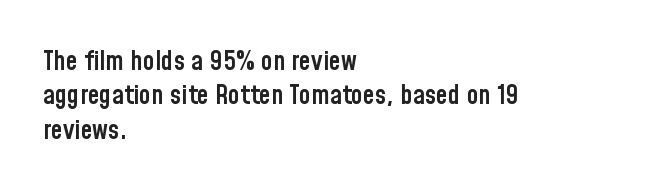
Left-aligned paragraph, ragged on the right. Nope, not italic — everything's standing straight. Strokes here are thickened, but only to semibold level. The leading is moderate, giving the passage an even texture.
